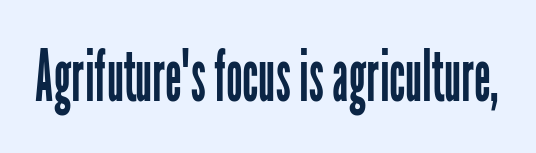
{"serif": "no", "italic": "no", "bold": "no", "weight": "regular", "width": "condensed", "stroke_contrast": "low", "x_height": "medium", "monospaced": "no", "underline": "no", "letter_spacing": "normal", "letter_spacing_em": 0.0, "glyph_px": 72}
